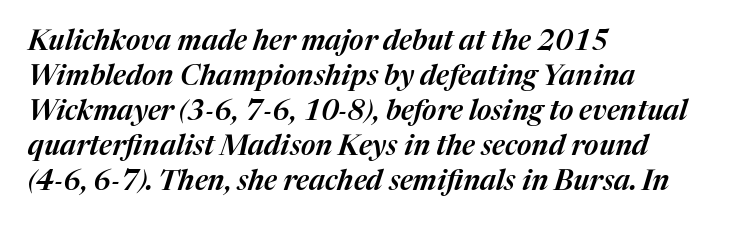
Q: Is the text italic (slanted)? A: Yes, it leans right by about 17 degrees.
Q: Is the text underlined? A: No.
Q: How is the paragraph aligned? A: Left-aligned.
Q: Is the spacing between letters normal or unusually wide? A: Normal.
Q: Is the spacing between lines tight, normal or loose? A: Normal.
Q: Width (condensed, normal, or wide)? A: Normal.
Q: Stroke contrast? A: Medium.
Q: x-height? A: Medium.
Q: Monospaced? A: No.
